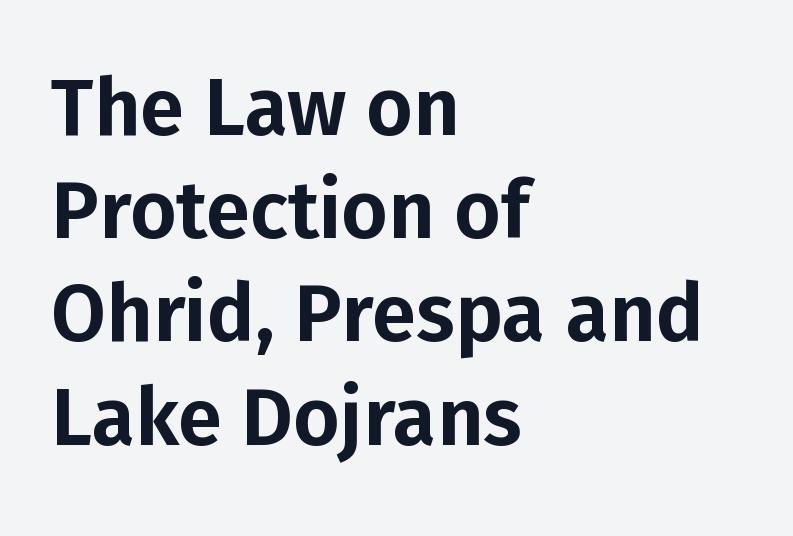
The image shows 80 px sans-serif type, upright; set left-aligned, normal line spacing (1.29x), normal letter spacing, not underlined; low stroke contrast and a medium x-height.
